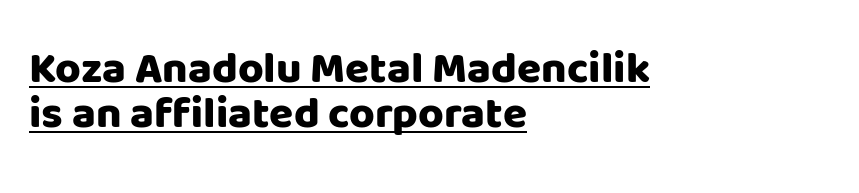
Notice how the stems are strictly vertical — no italics here. Type style note: lacks serifs. Caption: lettering with a line underneath. Interline gaps are noticeably narrow in this sample.
